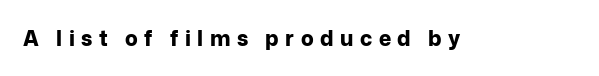
The image shows 21 px bold type, upright; set unusually wide letter spacing (+0.31 em), not underlined.
